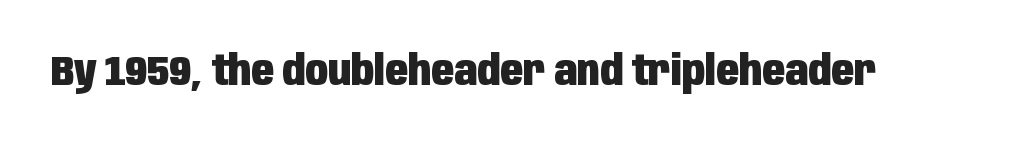
{"serif": "no", "italic": "no", "bold": "yes", "weight": "heavy", "width": "condensed", "stroke_contrast": "low", "x_height": "large", "monospaced": "no", "underline": "no", "letter_spacing": "normal", "letter_spacing_em": 0.0, "glyph_px": 42}
